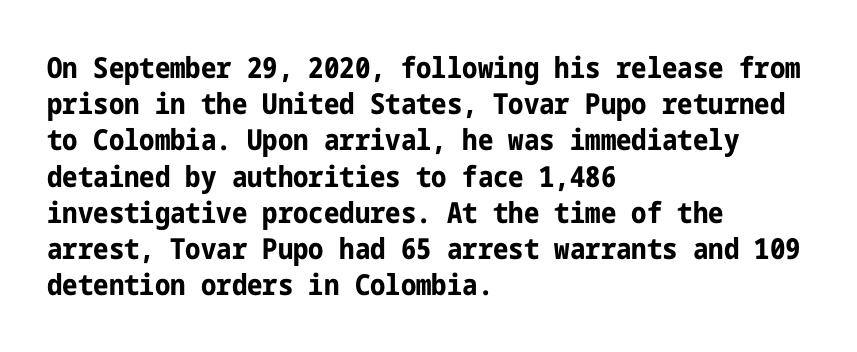
I'd describe the lettering as bold — thick and assertive. You can tell it's not italic because the verticals are truly vertical. The string is rendered with underlining switched off. The ragged edge is on the right, which tells us the setting is flush left. The type family on display is of the sans-serif kind. These lines sit exactly where default settings would place them.
